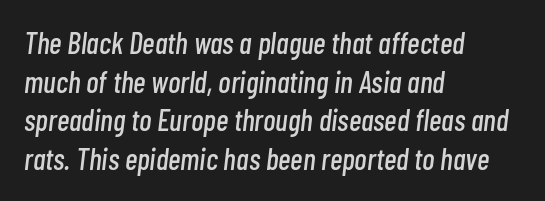
The image shows 30 px condensed type, italic (leaning right); set left-aligned, normal line spacing (1.29x), normal letter spacing, not underlined; low stroke contrast and a medium x-height.
